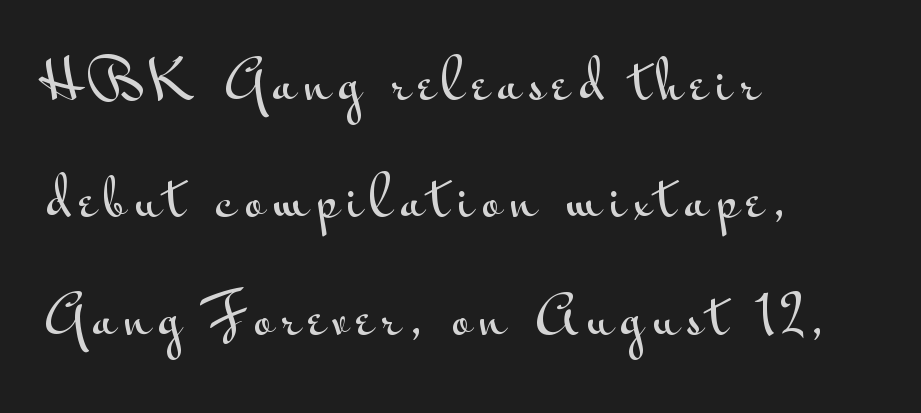
The image shows 51 px wide sans-serif type; set left-aligned, loose line spacing (2.3x), not underlined; medium stroke contrast and a small x-height.
